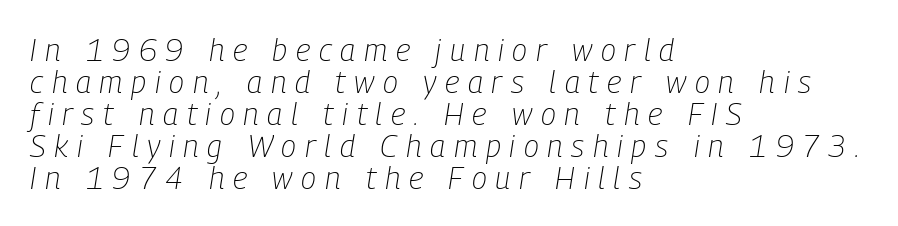
The image shows 31 px light, condensed type, italic (leaning right); set left-aligned, tight line spacing (1.03x), unusually wide letter spacing (+0.28 em), not underlined; low stroke contrast and a medium x-height.
